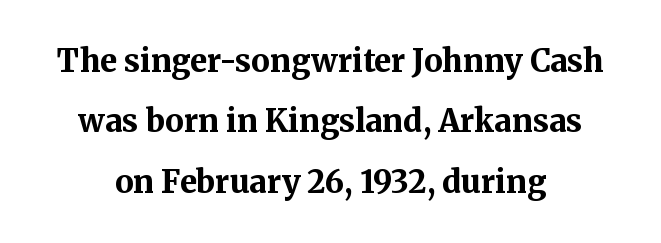
Unlike italic type, these characters show no tilt at all. No extra tracking has been applied to these lines. Anything drawn beneath the words? Only blank space. Regarding serifs, this sample has them. The face used here is proportionally spaced, like ordinary book or web type.
